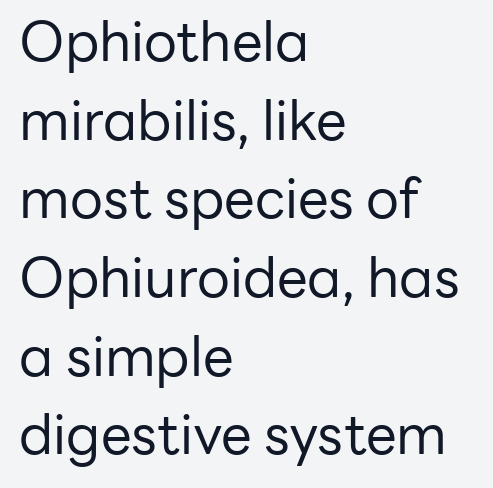
{"serif": "no", "italic": "no", "bold": "no", "weight": "regular", "width": "normal", "stroke_contrast": "low", "x_height": "medium", "monospaced": "no", "underline": "no", "align": "left", "line_spacing": "normal", "line_spacing_ratio": 1.43, "letter_spacing": "normal", "letter_spacing_em": 0.0, "glyph_px": 55}
